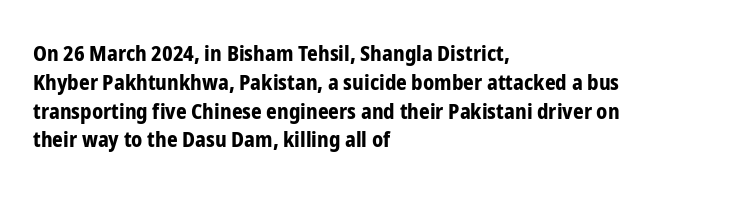
Q: Is the text bold? A: Yes.
Q: Is the text italic (slanted)? A: No, it is upright.
Q: Is the text underlined? A: No.
Q: How is the paragraph aligned? A: Left-aligned.
Q: Is the spacing between letters normal or unusually wide? A: Normal.
Q: Is the spacing between lines tight, normal or loose? A: Normal.
